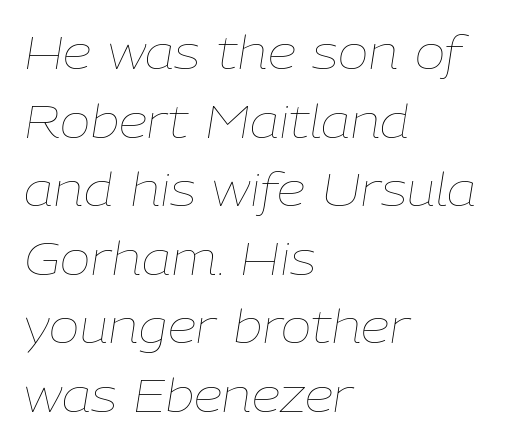
{"italic": "yes", "lean": "right", "slant_degrees": 9, "bold": "no", "weight": "thin", "width": "normal", "stroke_contrast": "low", "x_height": "medium", "monospaced": "no", "underline": "no", "align": "left", "line_spacing": "normal", "line_spacing_ratio": 1.49, "letter_spacing": "normal", "letter_spacing_em": 0.0, "glyph_px": 46}
